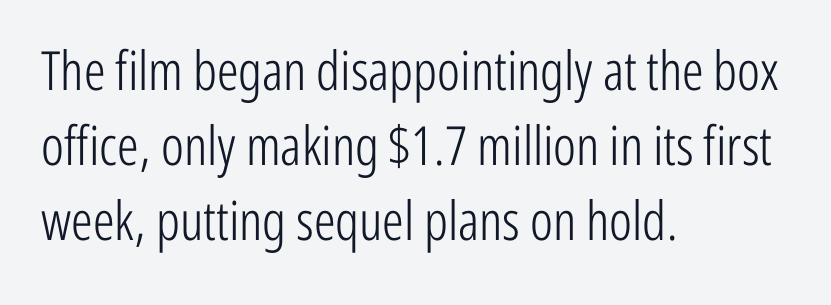
The image shows 54 px light, condensed sans-serif type, upright; set left-aligned, normal line spacing (1.39x), normal letter spacing, not underlined; low stroke contrast and a medium x-height.
